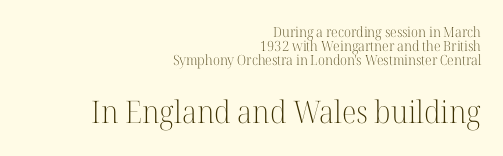
Q: Is the text bold? A: No.
Q: Is the text italic (slanted)? A: No, it is upright.
Q: Is the typeface a serif or a sans-serif typeface? A: Serif.
Q: Is the text underlined? A: No.
Q: How is the paragraph aligned? A: Right-aligned.
Q: Is the spacing between letters normal or unusually wide? A: Normal.
Q: Is the spacing between lines tight, normal or loose? A: Tight.
Q: Which block of text is set in a larger size, the first (top) or the second (bottom)? A: The second (bottom) one.
Q: Width (condensed, normal, or wide)? A: Normal.
Q: Stroke contrast? A: High.
Q: x-height? A: Medium.
Q: Monospaced? A: No.
